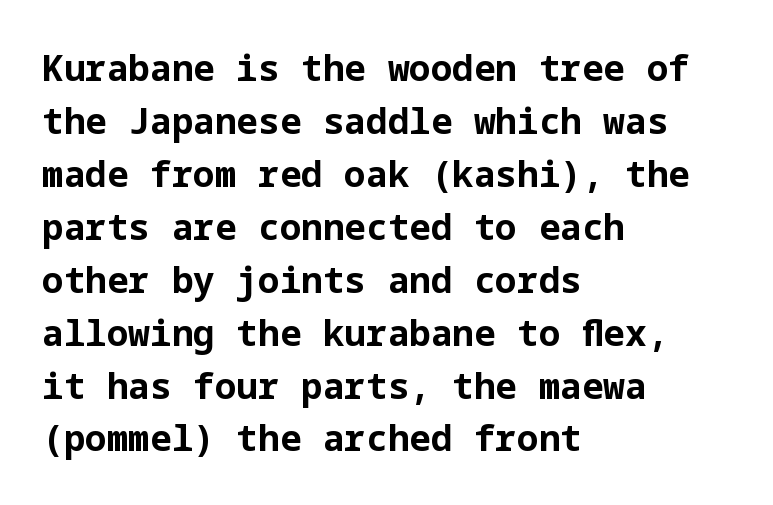
Q: Is the text bold? A: Yes.
Q: Is the text italic (slanted)? A: No, it is upright.
Q: Is the typeface a serif or a sans-serif typeface? A: Sans-serif.
Q: Is the text underlined? A: No.
Q: How is the paragraph aligned? A: Left-aligned.
Q: Is the spacing between letters normal or unusually wide? A: Normal.
Q: Is the spacing between lines tight, normal or loose? A: Normal.
Q: Width (condensed, normal, or wide)? A: Normal.
Q: Stroke contrast? A: Low.
Q: x-height? A: Medium.
